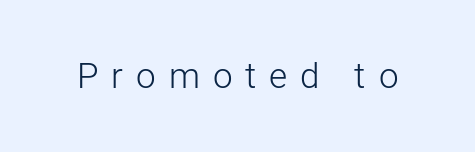
Serifs: no, the terminals of the letterforms are clean. Lines of text with bare space underneath. You could not count columns in this text — the font is proportionally spaced. You can tell it's not italic because the verticals are truly vertical. Substantial extra tracking has been applied to these lines. The characters are drawn with everyday or finer stroke widths.
